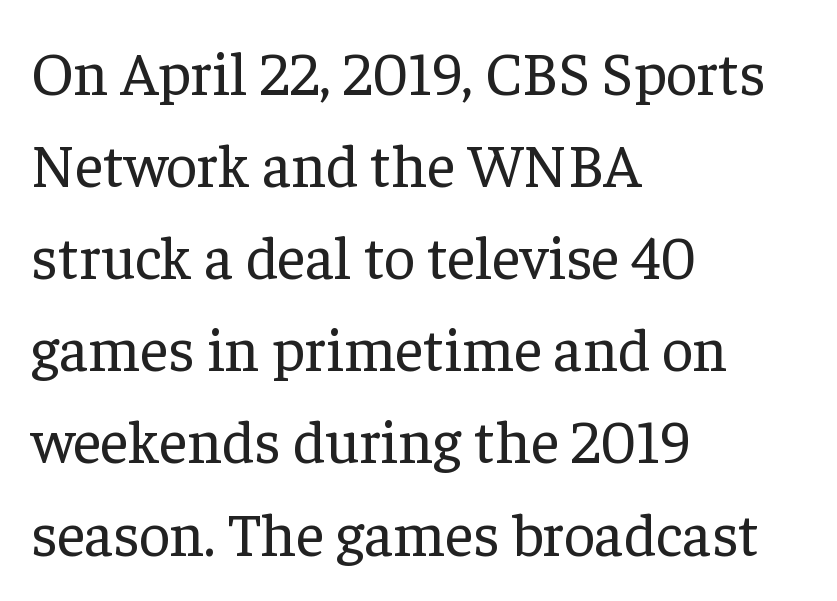
Q: Is the text bold? A: No.
Q: Is the text italic (slanted)? A: No, it is upright.
Q: Is the typeface a serif or a sans-serif typeface? A: Serif.
Q: Is the text underlined? A: No.
Q: How is the paragraph aligned? A: Left-aligned.
Q: Is the spacing between letters normal or unusually wide? A: Normal.
Q: Is the spacing between lines tight, normal or loose? A: Normal.
Q: Width (condensed, normal, or wide)? A: Normal.
Q: Stroke contrast? A: Low.
Q: x-height? A: Medium.
Q: Monospaced? A: No.
